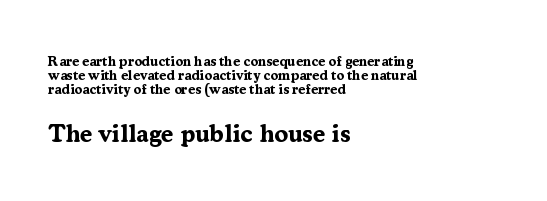
The image shows 25 px bold type, upright; set left-aligned, tight line spacing (1.0x), normal letter spacing, not underlined; the second (bottom) block is 1.79x larger.
